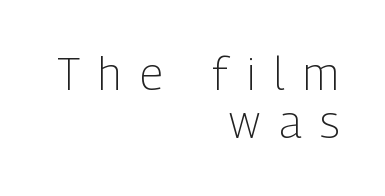
No feet cap the strokes, marking this as sans-serif type. Line spacing here is tight. Substantial extra tracking has been applied to these lines. The typeface has the unassuming heft of standard copy or less. The rendering uses natural spacing where letterforms have individual widths.
